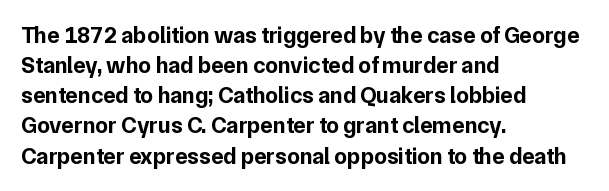
The image shows 23 px bold type, upright; set left-aligned, normal line spacing (1.31x), normal letter spacing, not underlined.
